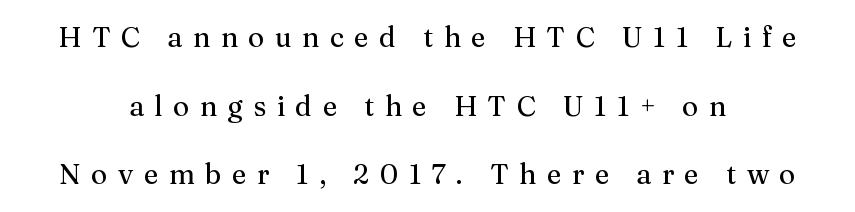
{"serif": "yes", "italic": "no", "width": "normal", "stroke_contrast": "medium", "x_height": "medium", "monospaced": "no", "underline": "no", "align": "center", "line_spacing": "loose", "line_spacing_ratio": 2.45, "letter_spacing": "wide", "letter_spacing_em": 0.37, "glyph_px": 28}
